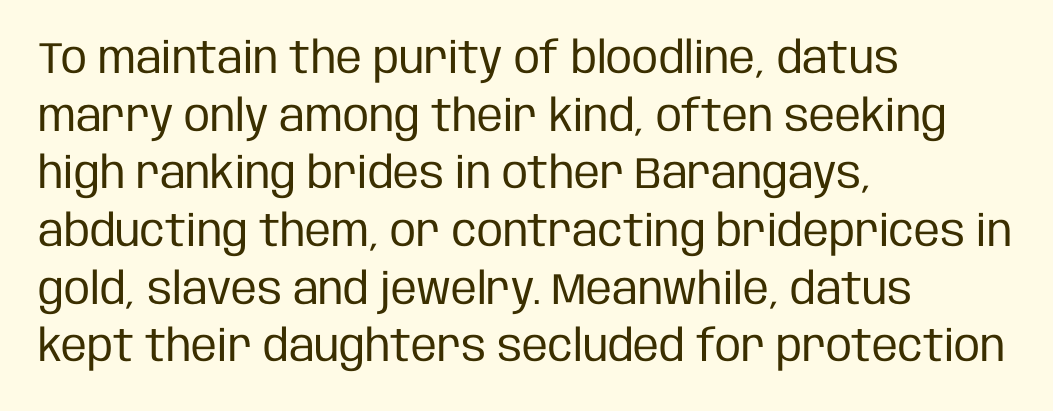
Posture: straight, roman, zero tilt. Rule under the text: the space is simply empty. Words appear dense and cohesive because spacing is normal. A typesetter would call this proportional, since set widths differ per character.
